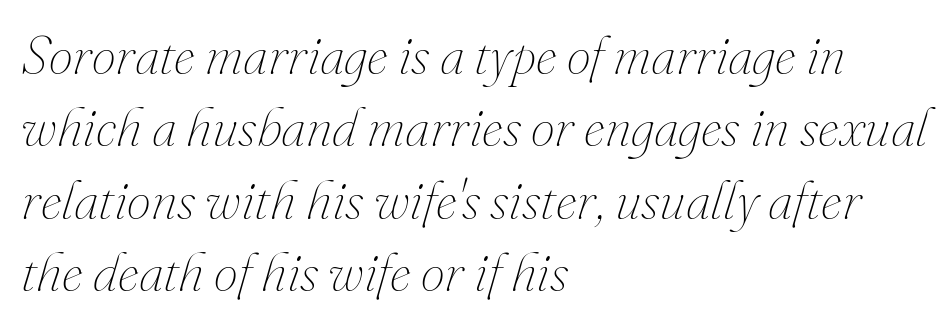
Q: Is the text bold? A: No.
Q: Is the text italic (slanted)? A: Yes, it leans right by about 16 degrees.
Q: Is the text underlined? A: No.
Q: How is the paragraph aligned? A: Left-aligned.
Q: Is the spacing between letters normal or unusually wide? A: Normal.
Q: Is the spacing between lines tight, normal or loose? A: Normal.
Q: Width (condensed, normal, or wide)? A: Normal.
Q: Stroke contrast? A: Medium.
Q: x-height? A: Small.
Q: Monospaced? A: No.
